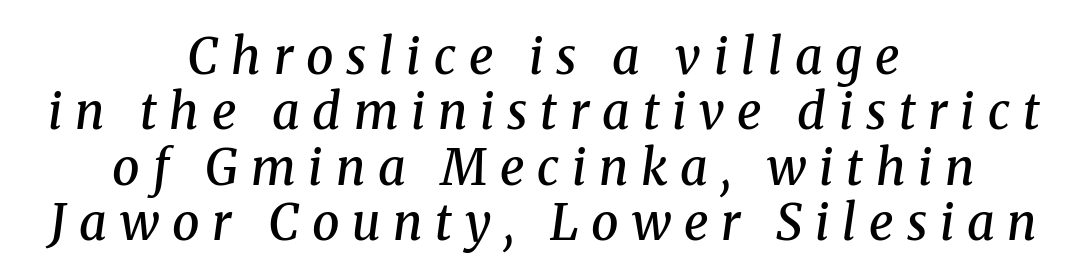
Semibold letterforms, between regular and bold. You could barely slide anything between these rows. This is oblique type, the kind used for emphasis or titles. The rendering uses natural spacing where letterforms have individual widths. Is this a sans? No — the strokes have serifs.
